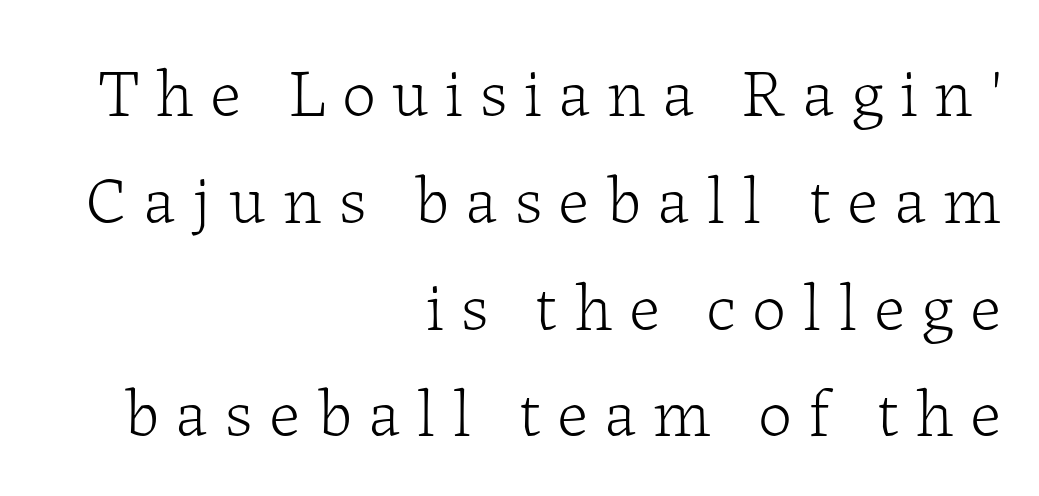
The image shows 68 px light serif type, upright; set right-aligned, normal line spacing (1.57x), unusually wide letter spacing (+0.24 em), not underlined; low stroke contrast and a medium x-height.
